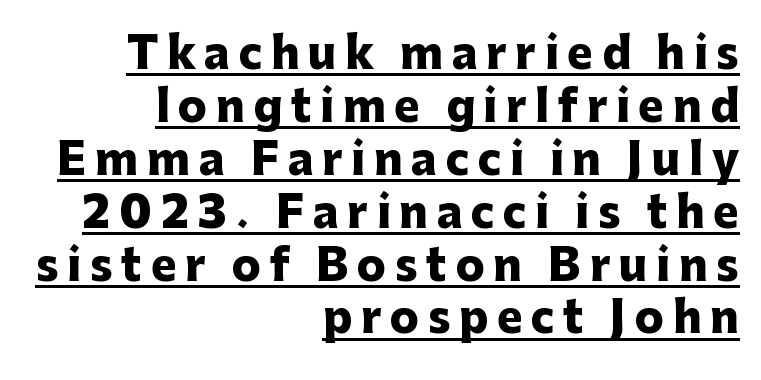
Is this a fixed-width face? No — the glyphs have proportional, varying widths. This sample uses a sans-serif face. Weight check: bold — yes, fully. Teacher's note: observe the even right margin — that is flush-right alignment.
